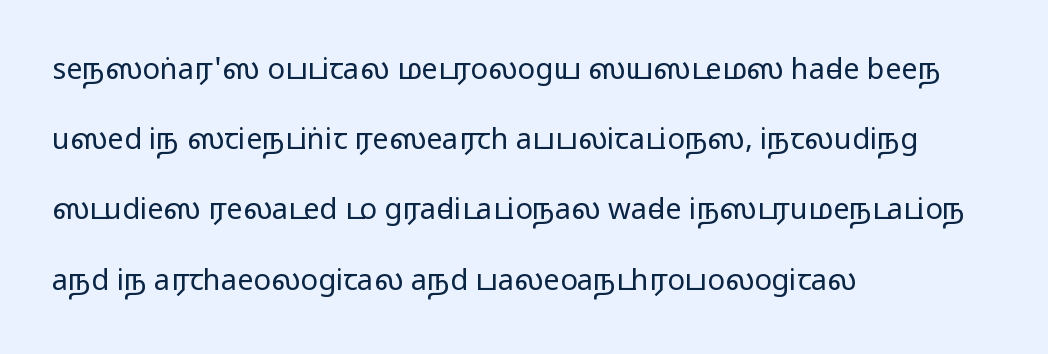
The font's upright variant was chosen for this text. You could not count columns in this text — the font is proportionally spaced. The glyphs are unaccompanied by any horizontal stroke below them. The ragged edge is on the right, which tells us the setting is flush left.
